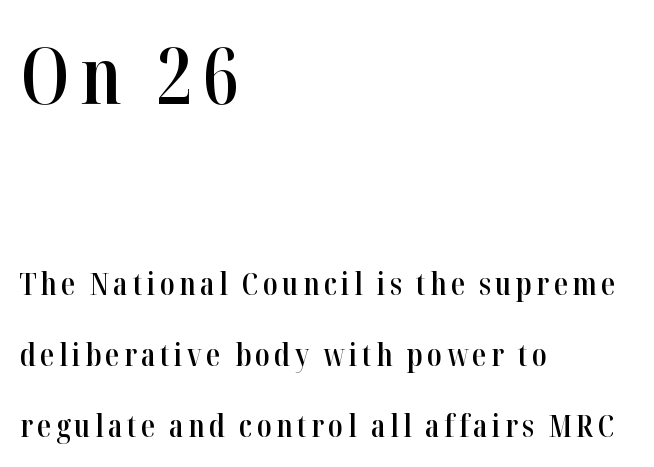
{"serif": "yes", "italic": "no", "bold": "semi", "weight": "semibold", "width": "condensed", "stroke_contrast": "high", "x_height": "medium", "monospaced": "no", "underline": "no", "align": "left", "line_spacing": "loose", "line_spacing_ratio": 2.29, "larger_block": "first", "size_ratio": 2.52, "glyph_px": 78}
